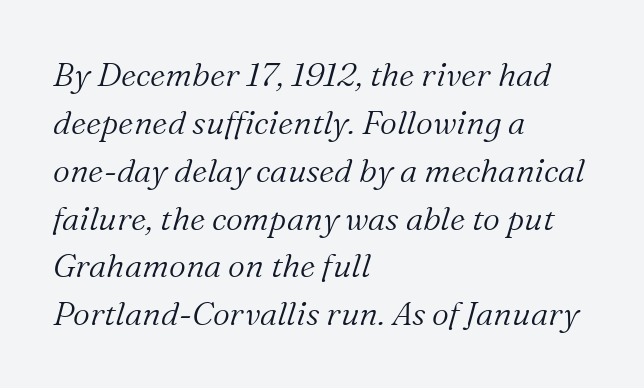
Q: Is the text bold? A: No.
Q: Is the text italic (slanted)? A: Yes, it leans right by about 16 degrees.
Q: Is the typeface a serif or a sans-serif typeface? A: Serif.
Q: Is the text underlined? A: No.
Q: How is the paragraph aligned? A: Left-aligned.
Q: Is the spacing between letters normal or unusually wide? A: Normal.
Q: Is the spacing between lines tight, normal or loose? A: Normal.
Q: Width (condensed, normal, or wide)? A: Normal.
Q: Stroke contrast? A: Medium.
Q: x-height? A: Medium.
Q: Monospaced? A: No.
